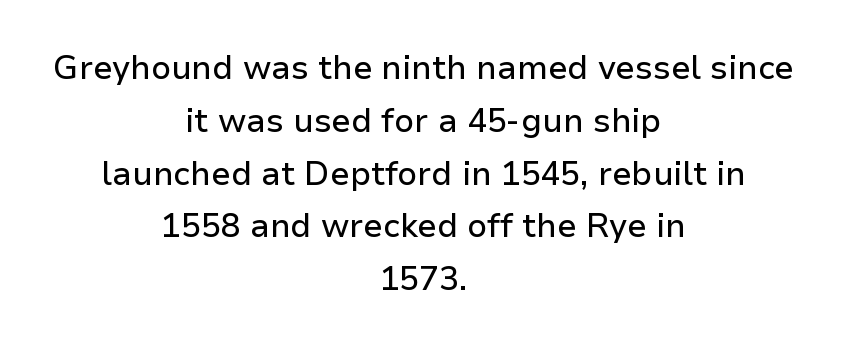
{"serif": "no", "italic": "no", "width": "normal", "stroke_contrast": "low", "x_height": "medium", "monospaced": "no", "underline": "no", "align": "center", "line_spacing": "normal", "line_spacing_ratio": 1.6, "letter_spacing": "normal", "letter_spacing_em": 0.0, "glyph_px": 33}
